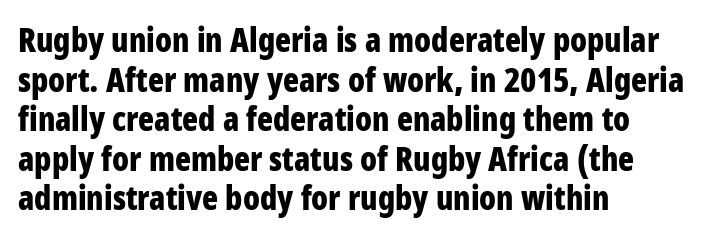
Words appear dense and cohesive because spacing is normal. The glyphs in this specimen are sans serif. This rendering uses left alignment, leaving the right contour irregular. Compared with an ordinary text face, these strokes are far heavier — a full bold. The zone under the glyphs is completely vacant. Characters remain perfectly vertical along every line.
